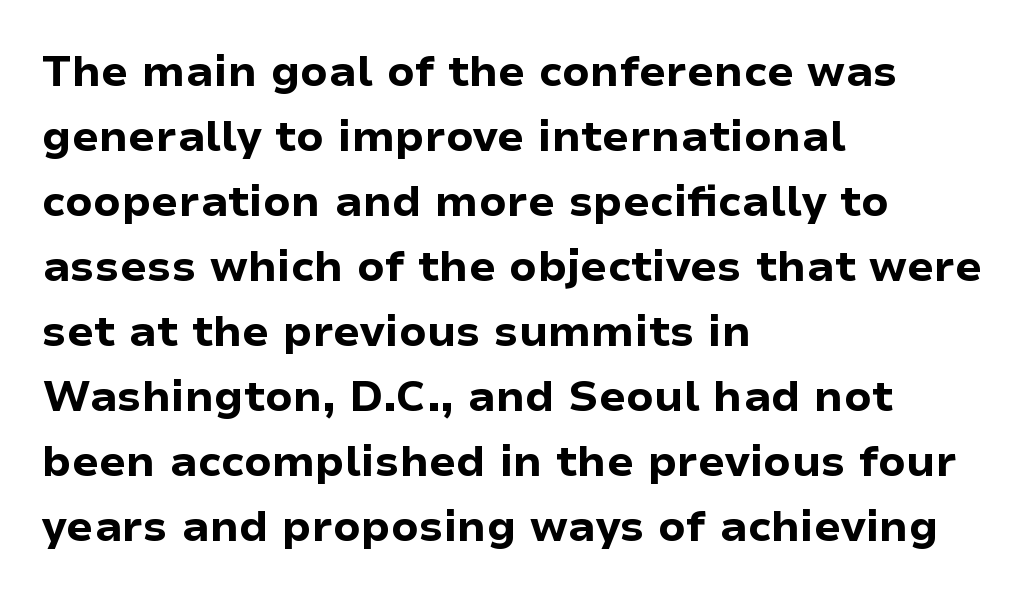
Q: Is the text bold? A: Yes.
Q: Is the text italic (slanted)? A: No, it is upright.
Q: Is the typeface a serif or a sans-serif typeface? A: Sans-serif.
Q: Is the text underlined? A: No.
Q: How is the paragraph aligned? A: Left-aligned.
Q: Is the spacing between letters normal or unusually wide? A: Normal.
Q: Is the spacing between lines tight, normal or loose? A: Normal.
Q: Width (condensed, normal, or wide)? A: Normal.
Q: Stroke contrast? A: Low.
Q: x-height? A: Medium.
Q: Monospaced? A: No.
